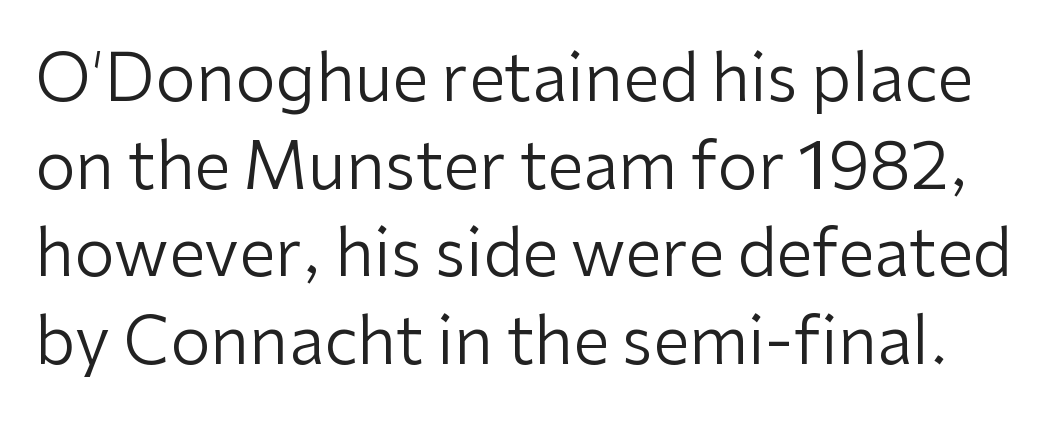
Q: Is the text bold? A: No.
Q: Is the text italic (slanted)? A: No, it is upright.
Q: Is the typeface a serif or a sans-serif typeface? A: Sans-serif.
Q: Is the text underlined? A: No.
Q: Is the spacing between letters normal or unusually wide? A: Normal.
Q: Is the spacing between lines tight, normal or loose? A: Normal.
Q: Width (condensed, normal, or wide)? A: Normal.
Q: Stroke contrast? A: Low.
Q: x-height? A: Medium.
Q: Monospaced? A: No.
